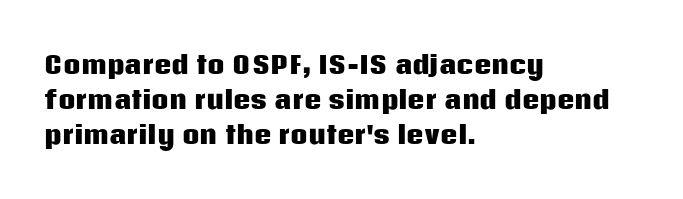
{"italic": "no", "bold": "yes", "underline": "no", "align": "left", "line_spacing": "normal", "line_spacing_ratio": 1.45, "letter_spacing": "normal", "letter_spacing_em": 0.0, "glyph_px": 24}
